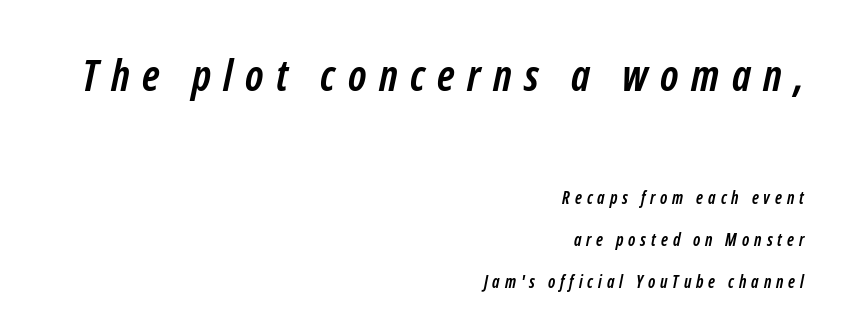
Spacing verdict: proportional, widths tailored to each character. This rendering features lettering with no underline. Check where the strokes stop: nothing finishes them off — pure sans. Which of the two is more prominent by size? The first, at the top. Baseline-to-baseline distance is far greater than the letter height. Short note: letters widely spaced.
